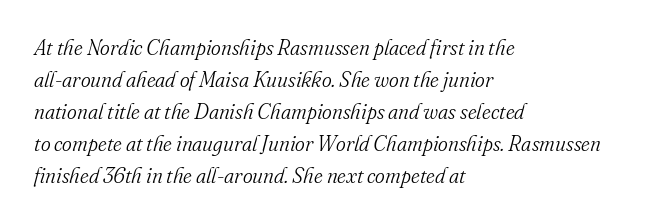
{"italic": "yes", "lean": "right", "slant_degrees": 16, "bold": "no", "underline": "no", "align": "left", "line_spacing": "normal", "line_spacing_ratio": 1.52, "letter_spacing": "normal", "letter_spacing_em": 0.0, "glyph_px": 21}
